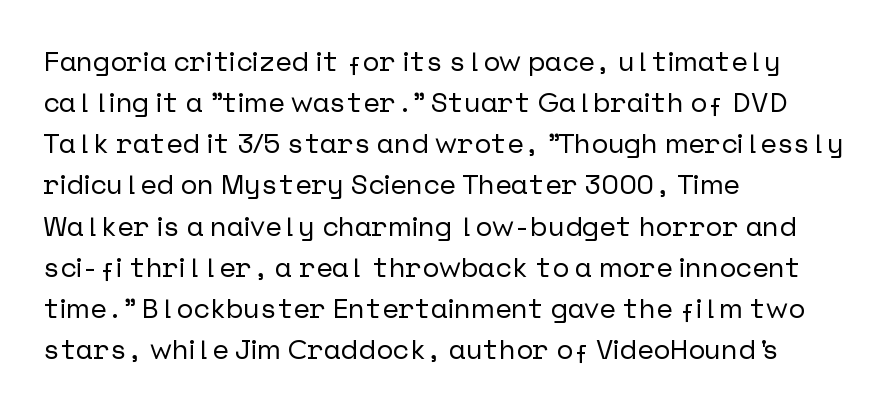
Q: Is the text italic (slanted)? A: No, it is upright.
Q: Is the typeface a serif or a sans-serif typeface? A: Sans-serif.
Q: Is the text underlined? A: No.
Q: How is the paragraph aligned? A: Left-aligned.
Q: Is the spacing between letters normal or unusually wide? A: Normal.
Q: Is the spacing between lines tight, normal or loose? A: Normal.
Q: Width (condensed, normal, or wide)? A: Normal.
Q: Stroke contrast? A: Low.
Q: x-height? A: Medium.
